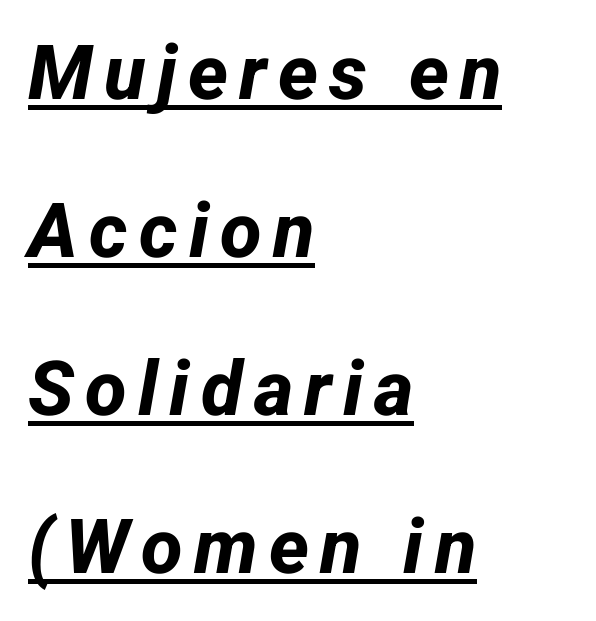
The image shows 76 px bold sans-serif type; set left-aligned, loose line spacing (2.08x), underlined; low stroke contrast and a medium x-height.
